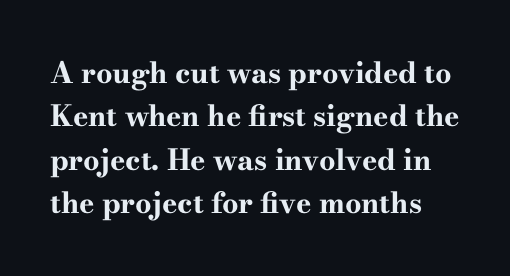
{"serif": "yes", "italic": "no", "bold": "yes", "weight": "bold", "width": "wide", "stroke_contrast": "high", "x_height": "small", "monospaced": "no", "underline": "no", "line_spacing": "normal", "line_spacing_ratio": 1.5, "letter_spacing": "normal", "letter_spacing_em": 0.0, "glyph_px": 29}
